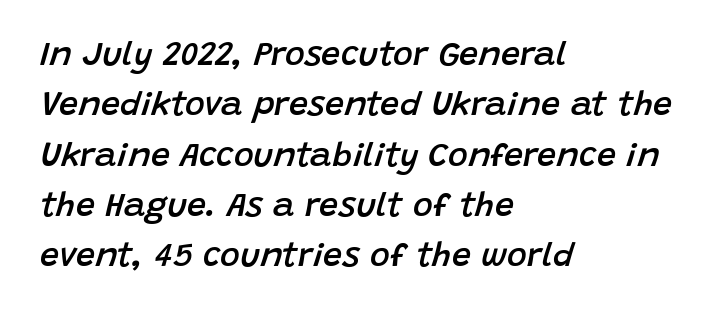
{"italic": "yes", "lean": "right", "slant_degrees": 15, "bold": "semi", "weight": "semibold", "width": "normal", "stroke_contrast": "low", "x_height": "large", "monospaced": "no", "underline": "no", "align": "left", "line_spacing": "normal", "line_spacing_ratio": 1.48, "letter_spacing": "normal", "letter_spacing_em": 0.0, "glyph_px": 34}
